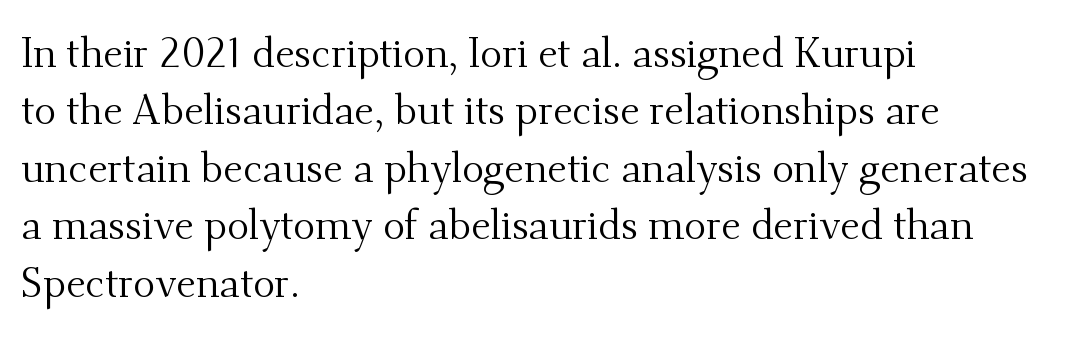
The image shows 41 px regular-weight serif type, upright; set left-aligned, normal line spacing (1.4x), normal letter spacing, not underlined; medium stroke contrast and a small x-height.
